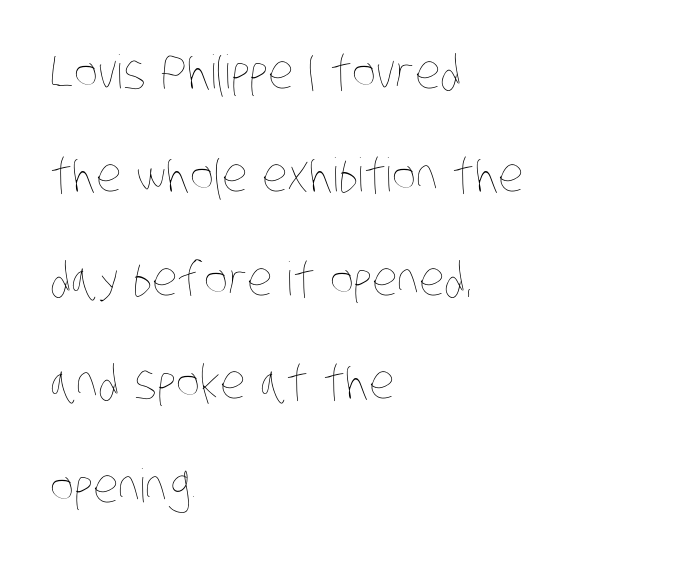
The image shows 46 px thin, condensed type; set left-aligned, loose line spacing (2.25x), normal letter spacing, not underlined; low stroke contrast and a large x-height.
